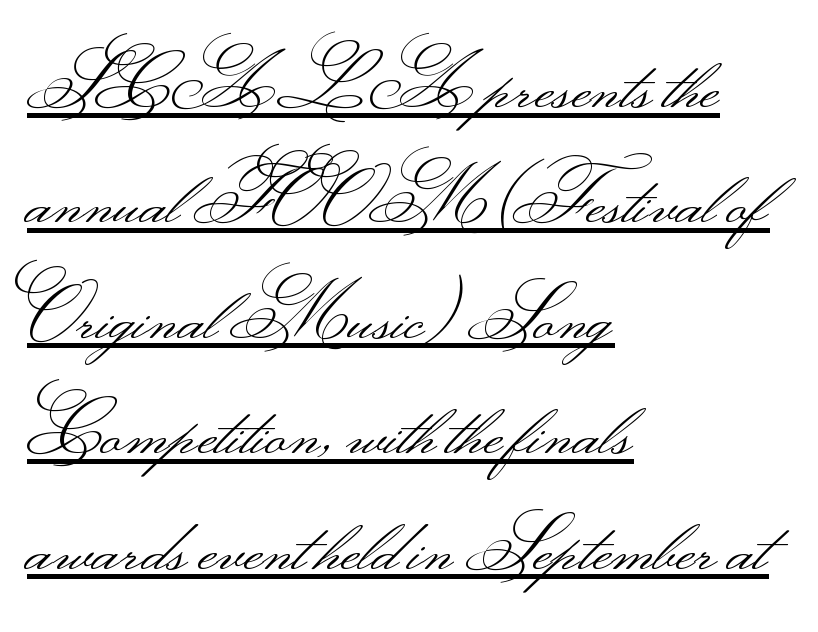
Q: Is the text bold? A: No.
Q: Is the text italic (slanted)? A: Yes.
Q: Is the typeface a serif or a sans-serif typeface? A: Sans-serif.
Q: Is the text underlined? A: Yes.
Q: How is the paragraph aligned? A: Left-aligned.
Q: Is the spacing between letters normal or unusually wide? A: Normal.
Q: Is the spacing between lines tight, normal or loose? A: Normal.
Q: Width (condensed, normal, or wide)? A: Wide.
Q: Stroke contrast? A: Medium.
Q: Monospaced? A: No.
